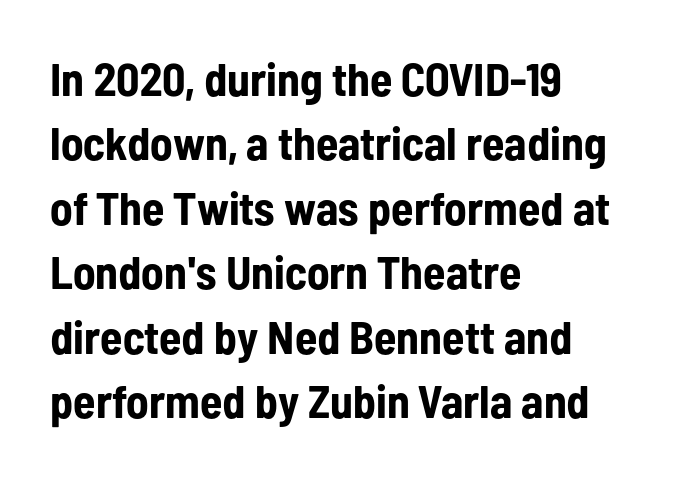
The image shows 46 px bold, condensed sans-serif type, upright; set left-aligned, normal line spacing (1.4x), normal letter spacing, not underlined; low stroke contrast and a medium x-height.
